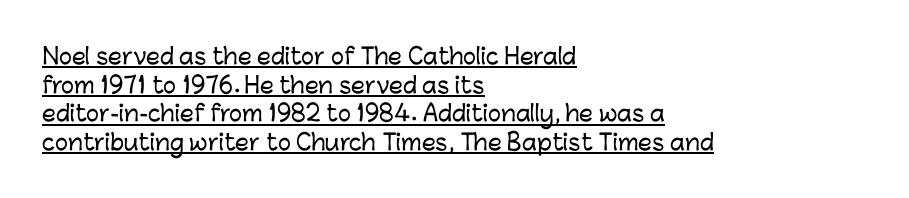
Q: Is the text italic (slanted)? A: No, it is upright.
Q: Is the text underlined? A: Yes.
Q: How is the paragraph aligned? A: Left-aligned.
Q: Is the spacing between letters normal or unusually wide? A: Normal.
Q: Is the spacing between lines tight, normal or loose? A: Normal.
